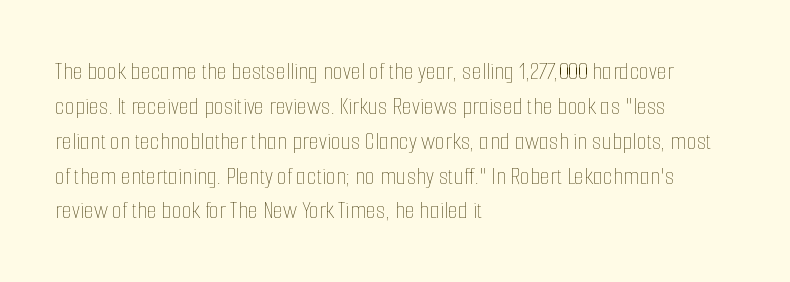
Q: Is the text bold? A: No.
Q: Is the text italic (slanted)? A: No, it is upright.
Q: Is the text underlined? A: No.
Q: How is the paragraph aligned? A: Left-aligned.
Q: Is the spacing between letters normal or unusually wide? A: Normal.
Q: Is the spacing between lines tight, normal or loose? A: Normal.
